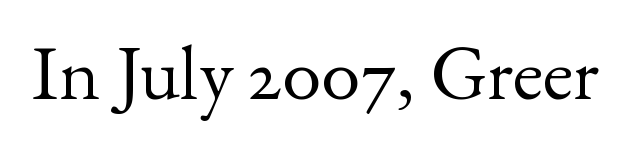
{"serif": "yes", "italic": "no", "bold": "no", "weight": "regular", "width": "normal", "x_height": "small", "monospaced": "no", "underline": "no", "letter_spacing": "normal", "letter_spacing_em": 0.0, "glyph_px": 78}
